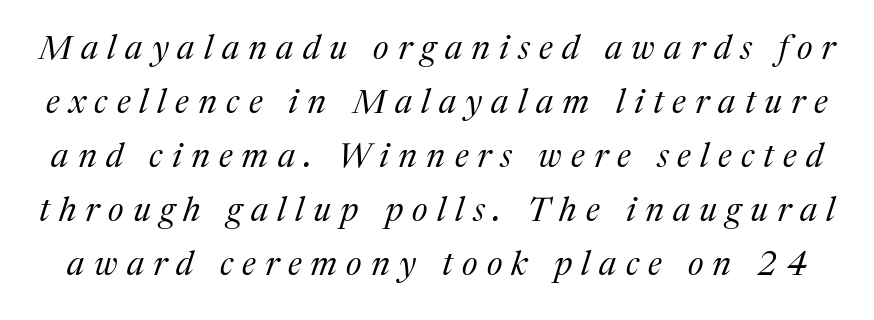
{"serif": "yes", "italic": "yes", "lean": "right", "slant_degrees": 17, "bold": "no", "weight": "regular", "width": "normal", "stroke_contrast": "medium", "x_height": "medium", "monospaced": "no", "underline": "no", "line_spacing": "normal", "line_spacing_ratio": 1.59, "letter_spacing": "wide", "letter_spacing_em": 0.27, "glyph_px": 34}
